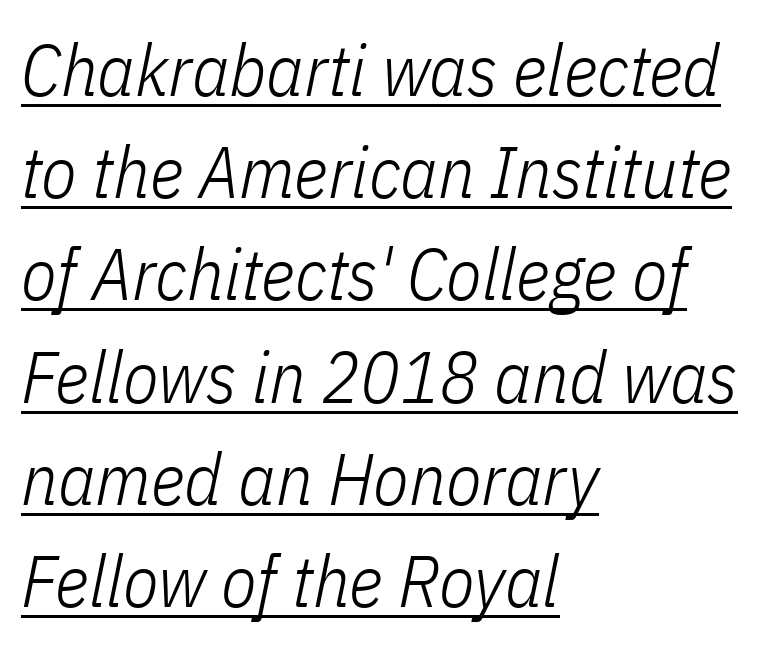
The image shows 73 px light, condensed type, italic (leaning right); set left-aligned, normal line spacing (1.4x), normal letter spacing, underlined; low stroke contrast and a medium x-height.
